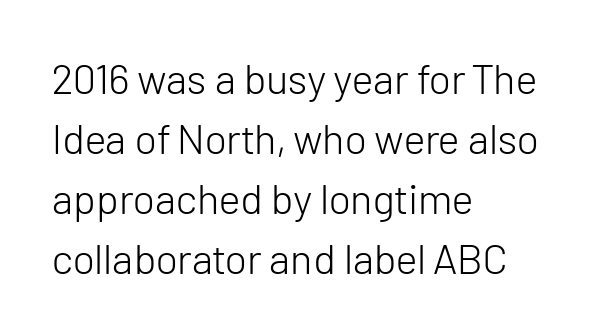
The typography opts for an upright posture over an oblique one. The passage shown has conventional tracking throughout. Summary of weight: not heavy and not bold. A bare baseline throughout the passage. Layout note: lines flush left. A typesetter would call this proportional, since set widths differ per character.
